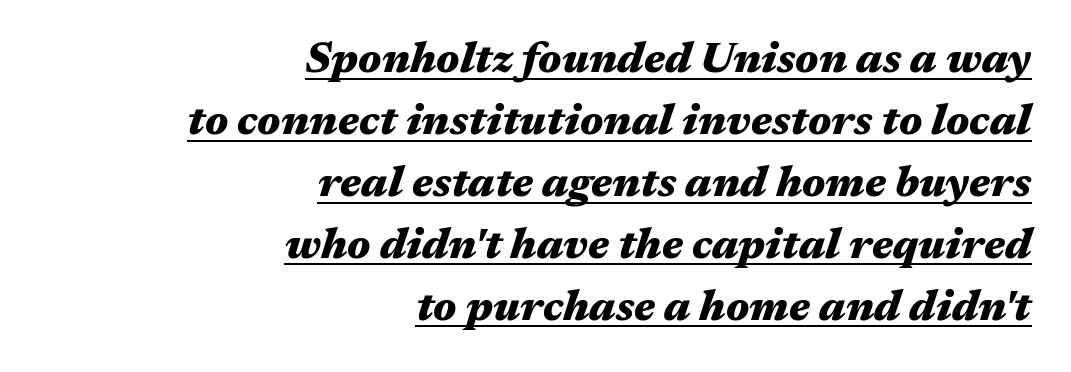
Q: Is the text bold? A: Yes.
Q: Is the text italic (slanted)? A: Yes, it leans right by about 17 degrees.
Q: Is the text underlined? A: Yes.
Q: How is the paragraph aligned? A: Right-aligned.
Q: Is the spacing between letters normal or unusually wide? A: Normal.
Q: Is the spacing between lines tight, normal or loose? A: Normal.
Q: Width (condensed, normal, or wide)? A: Wide.
Q: Stroke contrast? A: Medium.
Q: x-height? A: Medium.
Q: Monospaced? A: No.
